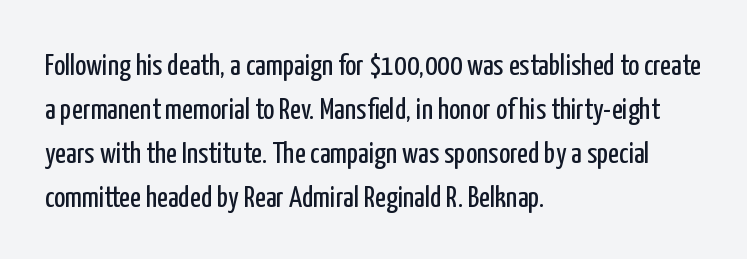
Q: Is the text bold? A: No.
Q: Is the text italic (slanted)? A: No, it is upright.
Q: Is the typeface a serif or a sans-serif typeface? A: Sans-serif.
Q: Is the text underlined? A: No.
Q: How is the paragraph aligned? A: Left-aligned.
Q: Is the spacing between letters normal or unusually wide? A: Normal.
Q: Is the spacing between lines tight, normal or loose? A: Normal.
Q: Width (condensed, normal, or wide)? A: Condensed.
Q: Stroke contrast? A: Low.
Q: x-height? A: Medium.
Q: Monospaced? A: No.
